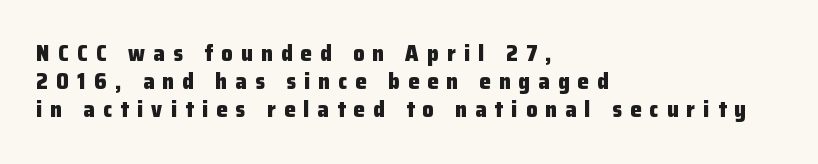
Heavy-handed strokes throughout: this text is bold. Reading down the block, your eye returns to a fixed left position each line. Reading down the column, the eye jumps a familiar distance to each next line. Posture: vertical. Underlining? Definitely not there.
